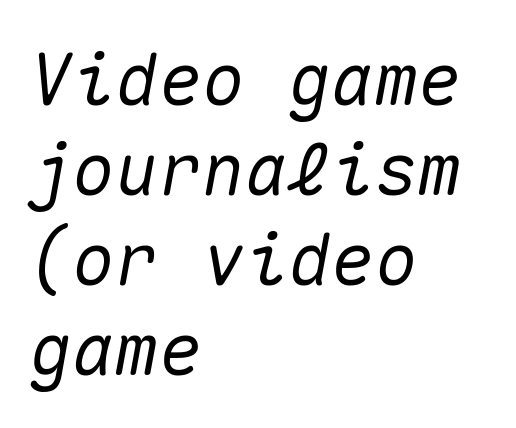
This sample has the even, mechanical cadence of fixed-width lettering. This sample uses plain, unmodified letter spacing. This rendering features lettering with no underline. Caption: multi-line text, flush left, ragged right.
